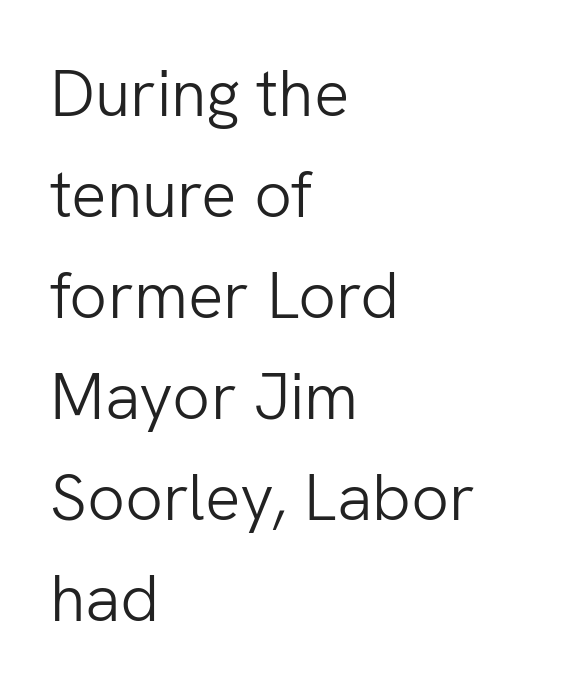
The image shows 66 px light sans-serif type, upright; set left-aligned, normal line spacing (1.53x), normal letter spacing, not underlined; low stroke contrast and a medium x-height.
